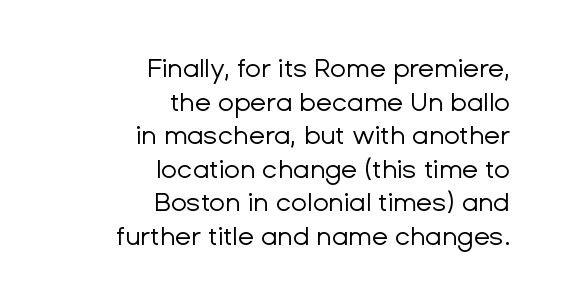
Bold? No — there's no thickening of the strokes. These lines sit exactly where default settings would place them. Notice how the stems are strictly vertical — no italics here. The zone under the glyphs is completely vacant. Standard letterfit; no display-style spreading of the glyphs. Typeset ragged left — the right edge is the straight one.
